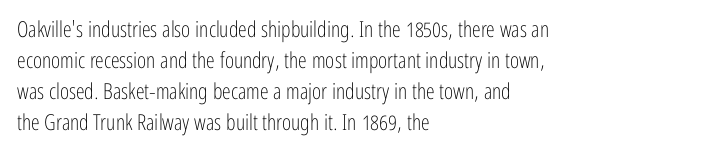
Q: Is the text bold? A: No.
Q: Is the text italic (slanted)? A: No, it is upright.
Q: Is the text underlined? A: No.
Q: How is the paragraph aligned? A: Left-aligned.
Q: Is the spacing between letters normal or unusually wide? A: Normal.
Q: Is the spacing between lines tight, normal or loose? A: Normal.
